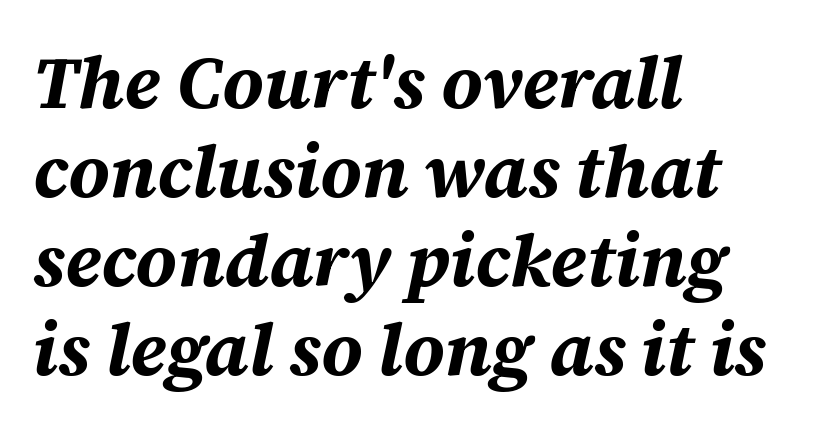
{"italic": "yes", "lean": "right", "slant_degrees": 12, "bold": "yes", "weight": "bold", "width": "normal", "stroke_contrast": "medium", "x_height": "large", "monospaced": "no", "underline": "no", "align": "left", "line_spacing_ratio": 1.22, "letter_spacing": "normal", "letter_spacing_em": 0.0, "glyph_px": 73}
